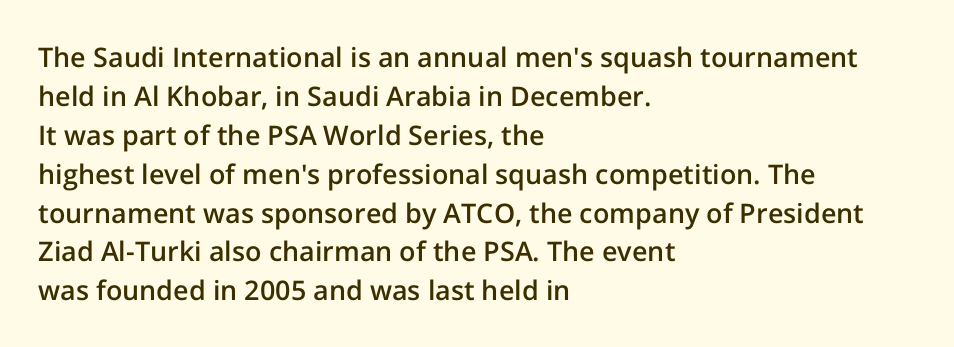
Q: Is the text bold? A: Semi-bold.
Q: Is the text italic (slanted)? A: No, it is upright.
Q: Is the text underlined? A: No.
Q: How is the paragraph aligned? A: Left-aligned.
Q: Is the spacing between letters normal or unusually wide? A: Normal.
Q: Is the spacing between lines tight, normal or loose? A: Normal.
